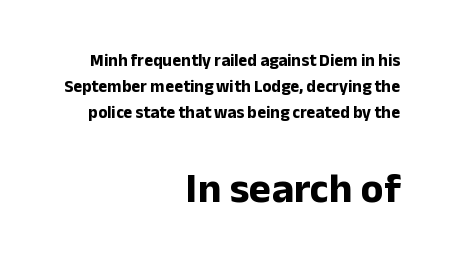
Is there much room between lines? A standard amount, neither cramped nor airy. Where is the straight margin? On the right. Standard letterfit; no display-style spreading of the glyphs. The axis of the letterforms is exactly vertical. Which of the two is more prominent by size? The second, at the bottom. Nobody drew a line under any word here.
